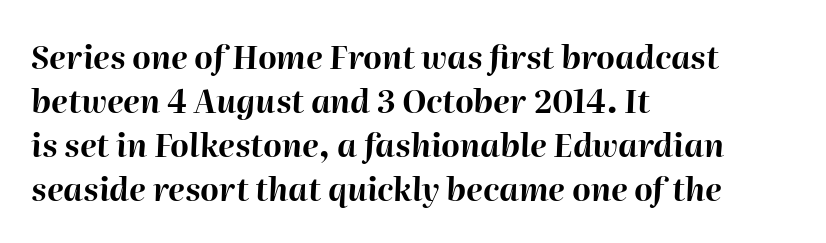
The font's italic variant was chosen for this text. In terms of letterspacing, this is plain default setting. This sample has the flowing, uneven cadence of proportional lettering. Check the space under the baseline: it is left empty. Look at the stroke-to-counter ratio: heavy, a bold.
